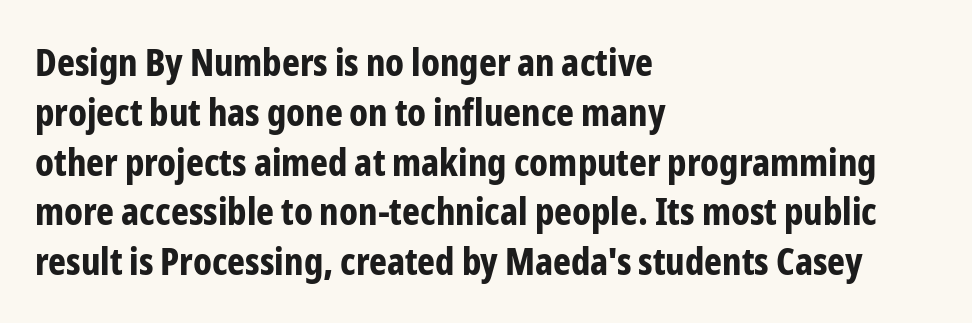
The image shows 38 px bold, condensed sans-serif type, upright; set left-aligned, normal line spacing (1.31x), normal letter spacing, not underlined; low stroke contrast and a medium x-height.
